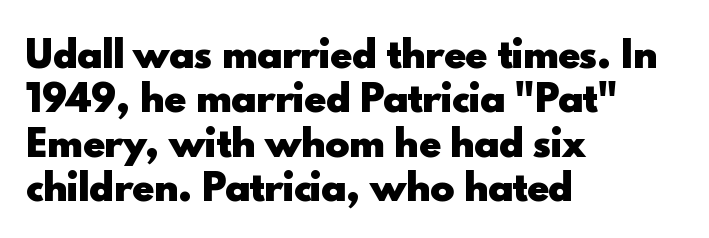
{"serif": "no", "italic": "no", "bold": "yes", "weight": "heavy", "width": "normal", "x_height": "small", "monospaced": "no", "underline": "no", "align": "left", "line_spacing_ratio": 1.23, "letter_spacing": "normal", "letter_spacing_em": 0.0, "glyph_px": 36}
